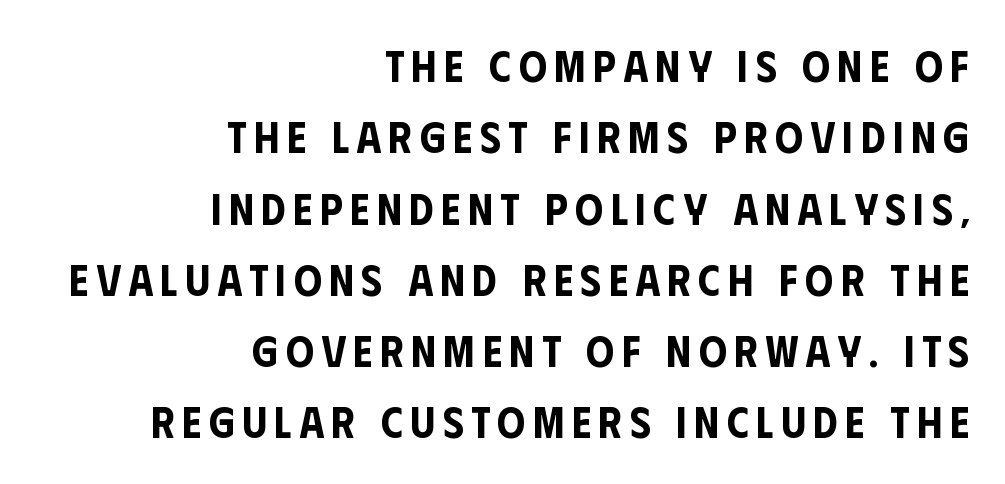
The image shows 44 px condensed sans-serif type, upright; set right-aligned, normal line spacing (1.62x), not underlined; low stroke contrast and a large x-height.
